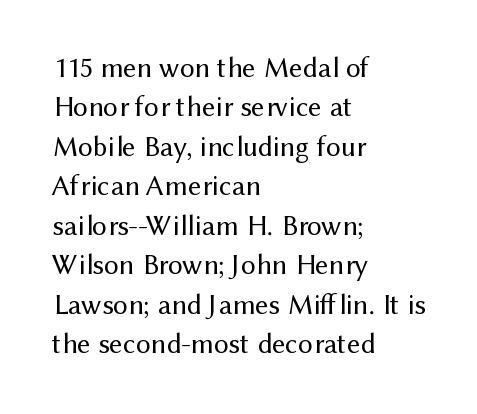
Varying glyph widths throughout — classic text-font behaviour. Check under the words: just untouched page. It's the straight-up-and-down kind of type. One glance says typical: line gaps are just what's usual. I'd call this a sans setting — the letters go barefoot. Leftover space on each line is placed entirely after the last word.
